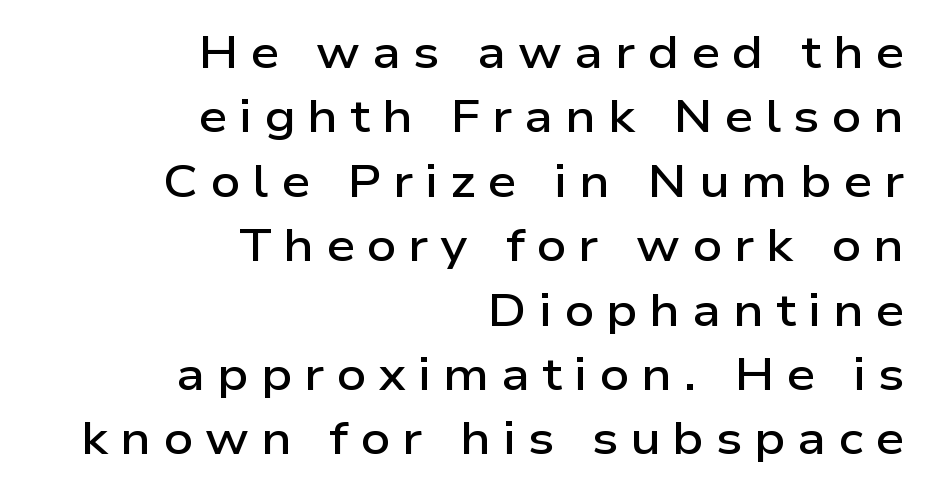
The rendering anchors every line to the right-hand side. The letterforms stand isolated, each surrounded by extra space. The designer left line spacing at the default. Is there any slant? The stems are plumb. What kind of face is this? One without serifs — a sans. The gap between lines stays unmarked.
